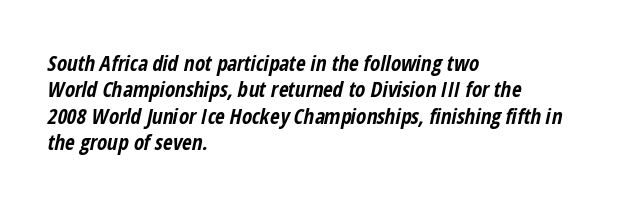
Short note: letters normally spaced. Slant detected: the letters are inclined. The strokes are fattened all the way to bold. The rag falls on the right side of this text block. Any mark beneath the type? The region is blank.
